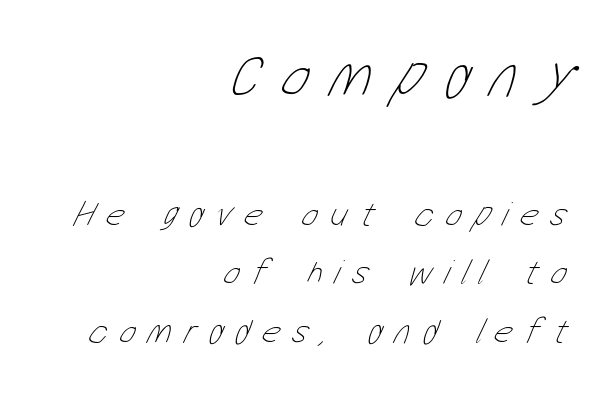
The image shows 61 px thin, condensed type; set right-aligned, normal line spacing (1.67x), unusually wide letter spacing (+0.35 em), not underlined; the first (top) block is 1.74x larger; low stroke contrast and a medium x-height.
